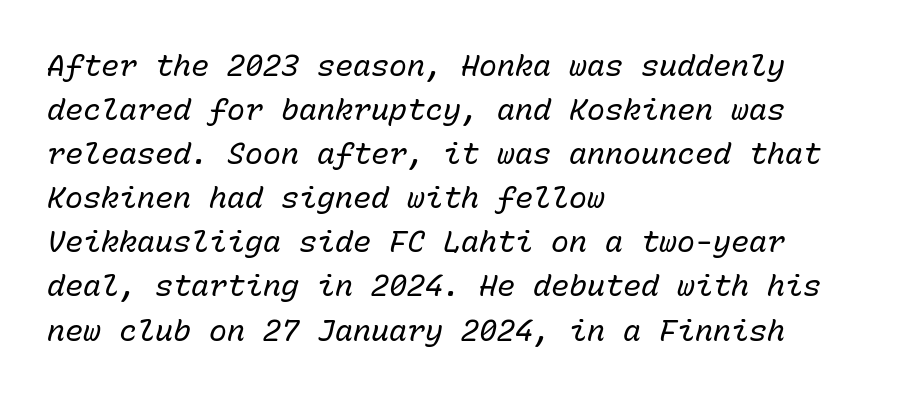
The image shows 30 px regular-weight type, italic (leaning right), monospaced; set left-aligned, normal line spacing (1.47x), normal letter spacing, not underlined; low stroke contrast and a medium x-height.
